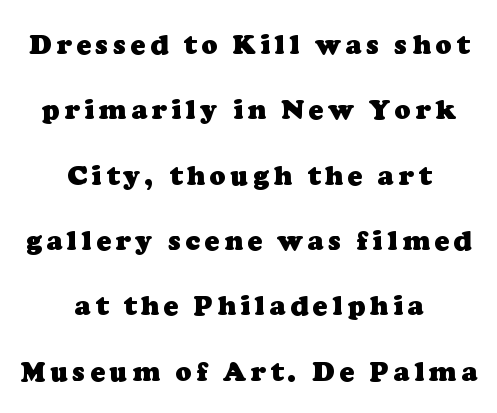
{"bold": "yes", "underline": "no", "align": "center", "line_spacing": "loose", "line_spacing_ratio": 2.42, "glyph_px": 27}
